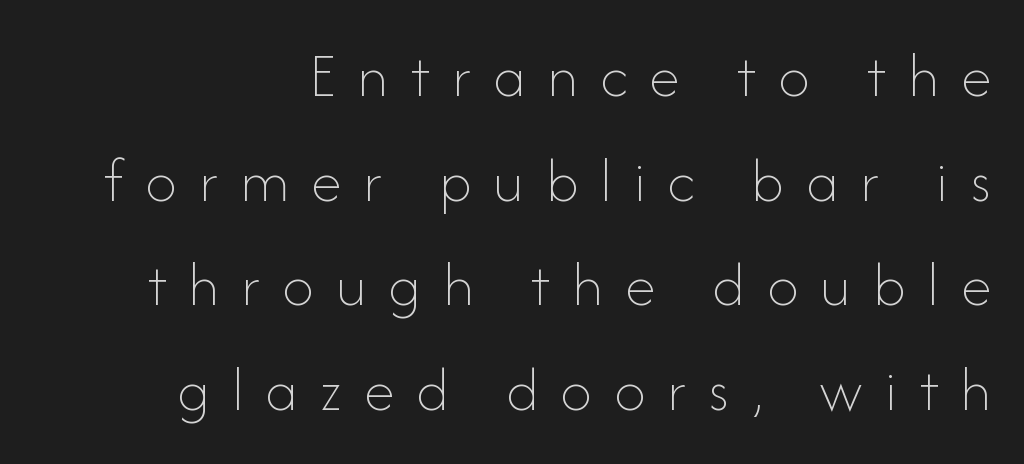
{"italic": "no", "bold": "no", "weight": "thin", "width": "normal", "stroke_contrast": "low", "x_height": "small", "monospaced": "no", "underline": "no", "align": "right", "line_spacing": "normal", "line_spacing_ratio": 1.66, "letter_spacing": "wide", "letter_spacing_em": 0.35, "glyph_px": 63}
